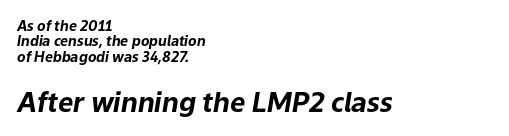
Q: Is the text bold? A: Yes.
Q: Is the text italic (slanted)? A: Yes, it leans right by about 9 degrees.
Q: Is the text underlined? A: No.
Q: How is the paragraph aligned? A: Left-aligned.
Q: Is the spacing between letters normal or unusually wide? A: Normal.
Q: Is the spacing between lines tight, normal or loose? A: Tight.
Q: Which block of text is set in a larger size, the first (top) or the second (bottom)? A: The second (bottom) one.
